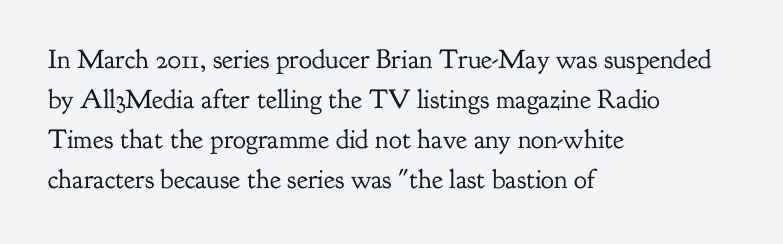
Q: Is the text bold? A: No.
Q: Is the text italic (slanted)? A: No, it is upright.
Q: Is the text underlined? A: No.
Q: How is the paragraph aligned? A: Left-aligned.
Q: Is the spacing between letters normal or unusually wide? A: Normal.
Q: Is the spacing between lines tight, normal or loose? A: Normal.
